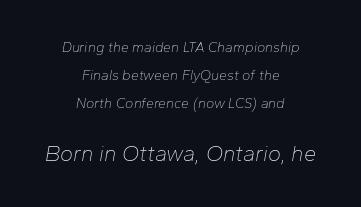
Q: Is the text bold? A: No.
Q: Is the text italic (slanted)? A: Yes, it leans right by about 10 degrees.
Q: Is the text underlined? A: No.
Q: How is the paragraph aligned? A: Centered.
Q: Is the spacing between letters normal or unusually wide? A: Normal.
Q: Is the spacing between lines tight, normal or loose? A: Loose.
Q: Which block of text is set in a larger size, the first (top) or the second (bottom)? A: The second (bottom) one.
